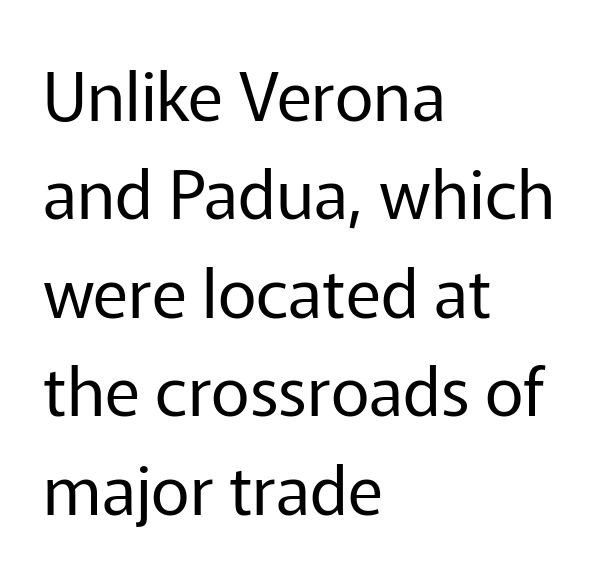
{"serif": "no", "italic": "no", "bold": "no", "weight": "regular", "width": "normal", "stroke_contrast": "low", "x_height": "medium", "monospaced": "no", "underline": "no", "align": "left", "line_spacing": "normal", "line_spacing_ratio": 1.47, "letter_spacing": "normal", "letter_spacing_em": 0.0, "glyph_px": 67}
